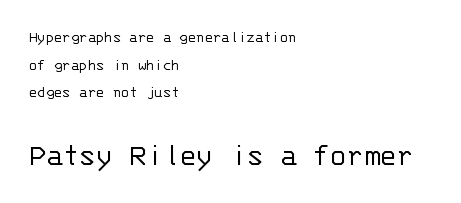
{"serif": "no", "italic": "no", "bold": "no", "weight": "light", "width": "normal", "stroke_contrast": "low", "x_height": "large", "monospaced": "yes", "underline": "no", "align": "left", "line_spacing": "normal", "line_spacing_ratio": 1.62, "letter_spacing": "normal", "letter_spacing_em": 0.0, "larger_block": "second", "size_ratio": 2.0, "glyph_px": 34}
